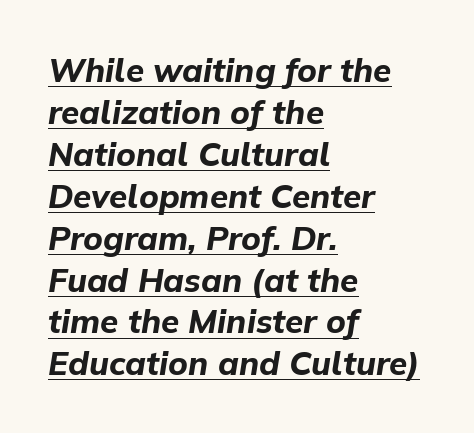
Slanted lettering throughout. Think of a printed novel: that variable character pitch is what you see here. There is no visible air inserted between adjacent glyphs. Bold? Absolutely — the strokes are thick and heavy. The lines are quadded left. Vertical spacing — default.
